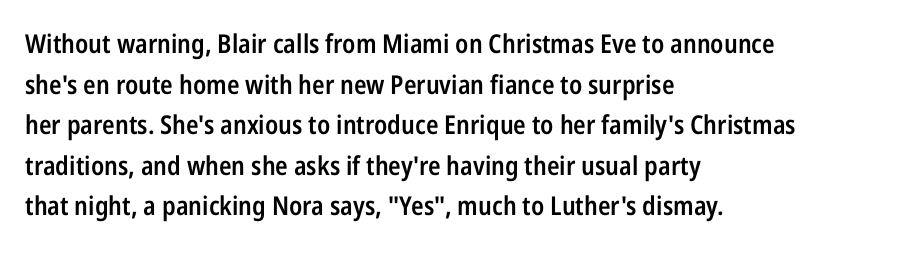
Compared with an ordinary text face, these strokes are moderately heavier — a semibold. Rendered with straight, roman letterforms. Beneath every word, the page is bare. Vertical spacing — default. What stands out about the letter spacing? Nothing — it is the standard amount.
